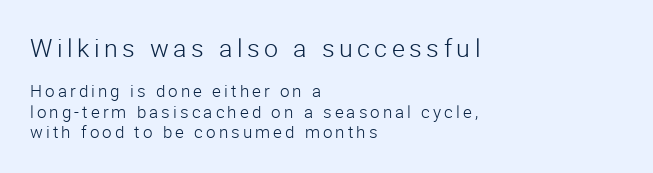
Q: Is the text bold? A: No.
Q: Is the text italic (slanted)? A: No, it is upright.
Q: Is the text underlined? A: No.
Q: How is the paragraph aligned? A: Left-aligned.
Q: Which block of text is set in a larger size, the first (top) or the second (bottom)? A: The first (top) one.
